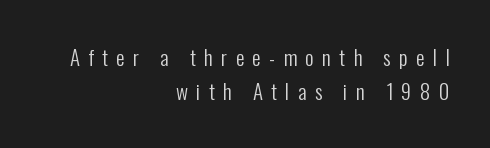
The image shows 21 px text type, upright; set right-aligned, normal line spacing (1.64x), unusually wide letter spacing (+0.4 em), not underlined.
